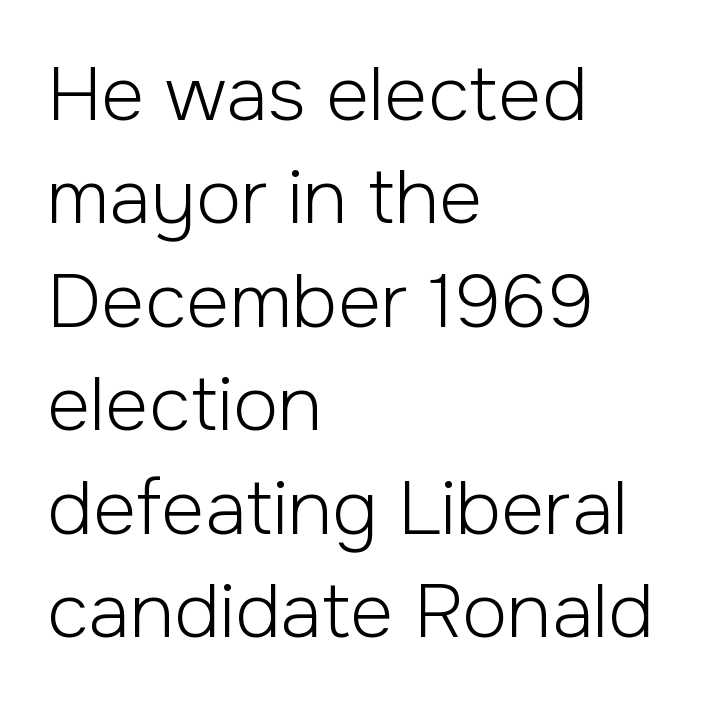
{"serif": "no", "italic": "no", "bold": "no", "weight": "light", "width": "normal", "stroke_contrast": "low", "x_height": "medium", "monospaced": "no", "underline": "no", "align": "left", "line_spacing": "normal", "line_spacing_ratio": 1.38, "letter_spacing": "normal", "letter_spacing_em": 0.0, "glyph_px": 75}
